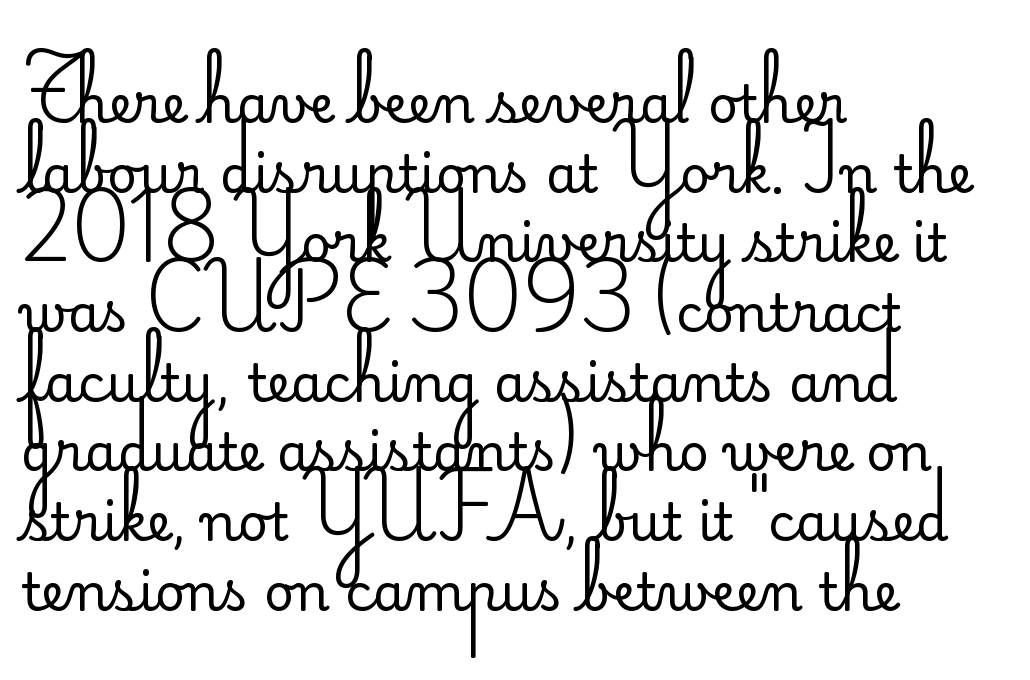
Caption: standard tracking, unaltered. A normal amount of white space separates one row of letters from the next. Glance below the letters and you will spot only blank space. Counters stay open thanks to moderate or lighter strokes. Italic? Not at all — the glyphs are vertical. You could not count columns in this text — the font is proportionally spaced.
